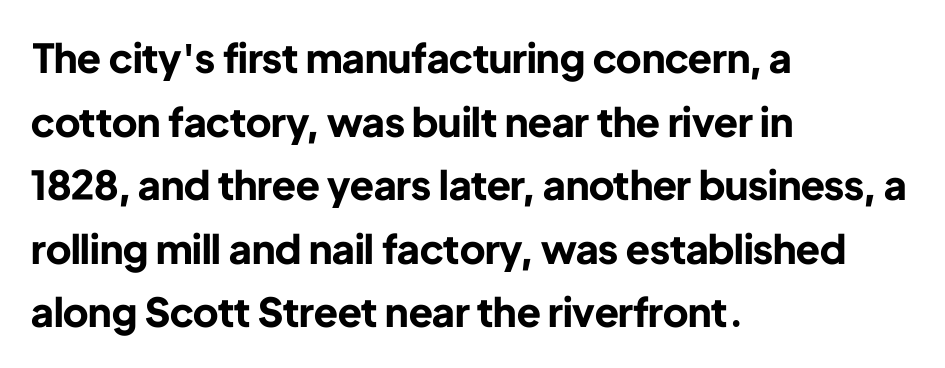
{"serif": "no", "italic": "no", "bold": "yes", "weight": "bold", "width": "normal", "stroke_contrast": "low", "x_height": "medium", "monospaced": "no", "underline": "no", "align": "left", "line_spacing": "normal", "line_spacing_ratio": 1.59, "letter_spacing": "normal", "letter_spacing_em": 0.0, "glyph_px": 40}
